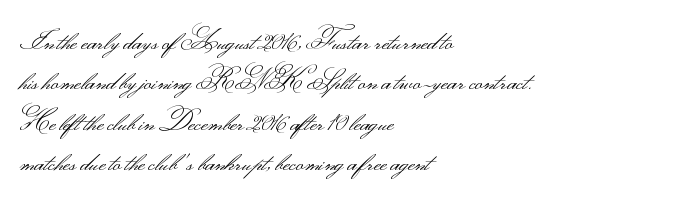
Q: Is the text bold? A: No.
Q: Is the text italic (slanted)? A: Yes.
Q: Is the text underlined? A: No.
Q: How is the paragraph aligned? A: Left-aligned.
Q: Is the spacing between letters normal or unusually wide? A: Normal.
Q: Is the spacing between lines tight, normal or loose? A: Normal.
